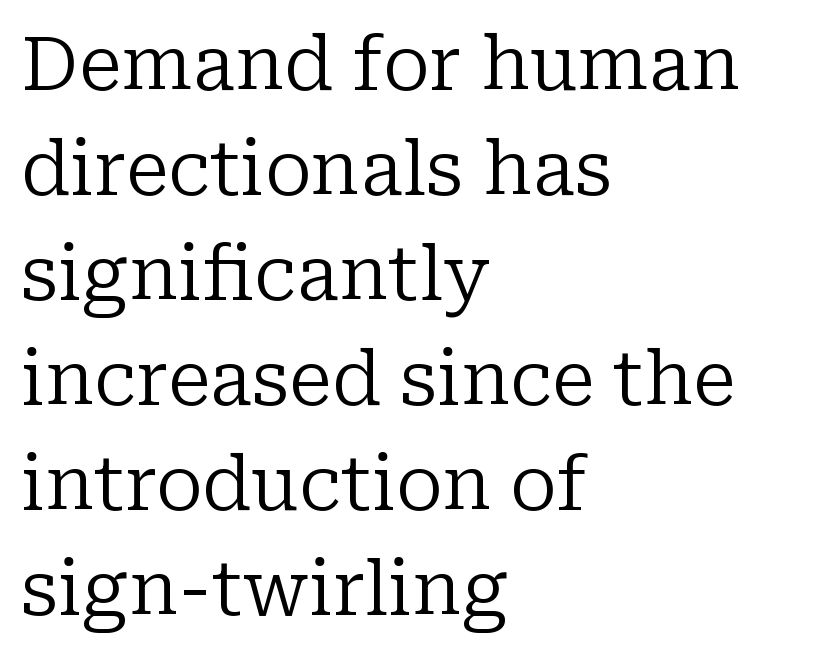
The image shows 74 px regular-weight serif type, upright; set left-aligned, normal line spacing (1.42x), normal letter spacing, not underlined; low stroke contrast and a medium x-height.
